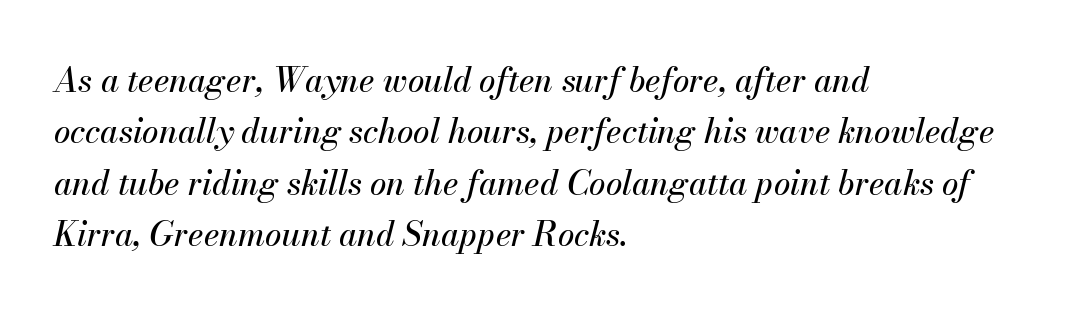
The image shows 33 px text type, italic (leaning right); set left-aligned, normal line spacing (1.56x), normal letter spacing, not underlined; medium stroke contrast and a small x-height.
